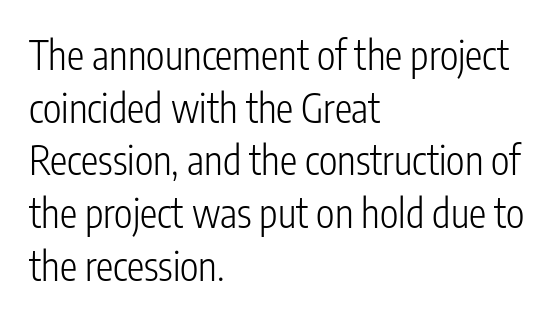
The lines in this sample share a left origin and differ only in where they stop. The words here are not underlined. Here the designer chose a conventional face with non-uniform glyph widths. Designer's note — italics off, roman on. Inter-character spacing is left at the font's built-in metrics.
